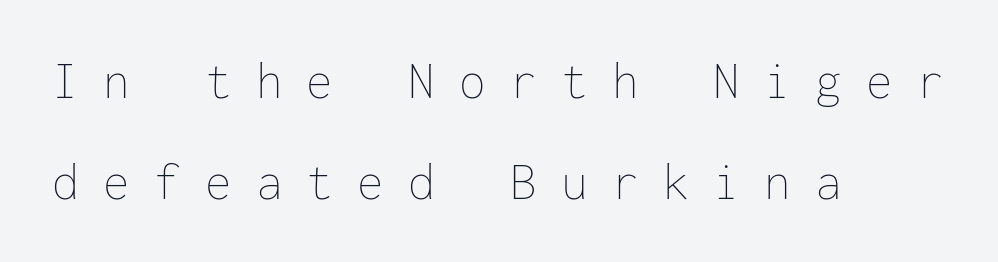
The image shows 53 px thin type, upright, monospaced; set left-aligned, loose line spacing (1.9x), unusually wide letter spacing (+0.46 em), not underlined; low stroke contrast and a medium x-height.
